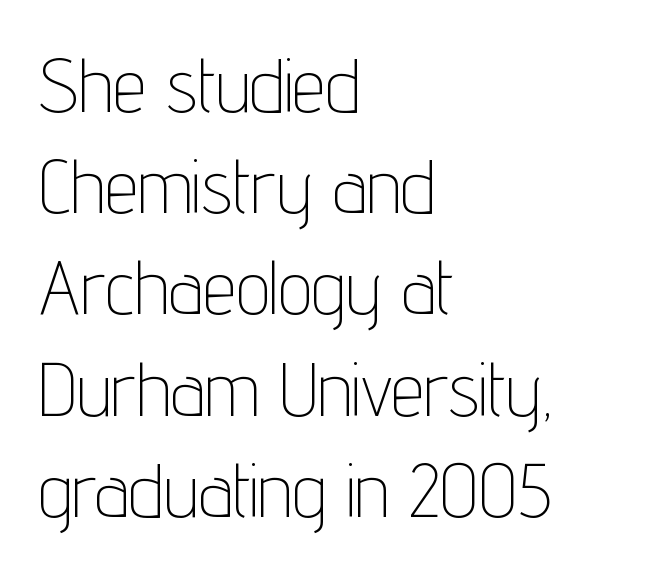
{"serif": "no", "italic": "no", "bold": "no", "weight": "thin", "width": "condensed", "stroke_contrast": "low", "x_height": "medium", "monospaced": "no", "underline": "no", "align": "left", "line_spacing": "normal", "line_spacing_ratio": 1.35, "letter_spacing": "normal", "letter_spacing_em": 0.0, "glyph_px": 75}
